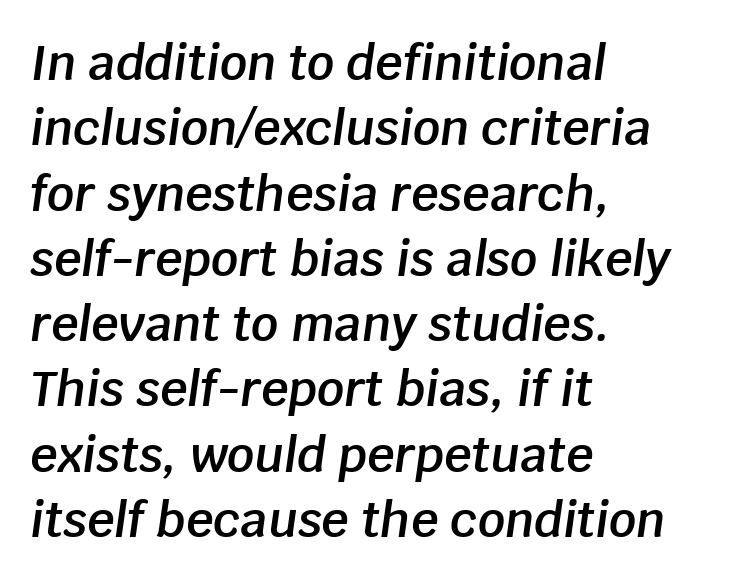
This sample is left-justified, so line endings fall wherever the words run out. The axis of the letterforms is tilted away from vertical. Quick note: underline off. Spacing verdict: proportional, widths tailored to each character. The type is set solid horizontally, with unmodified tracking. Horizontal bands of white between lines are of average thickness.
